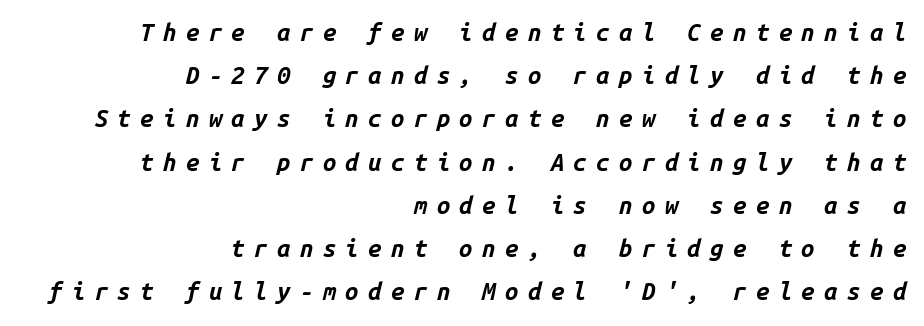
{"italic": "yes", "lean": "right", "slant_degrees": 14, "bold": "yes", "underline": "no", "align": "right", "line_spacing_ratio": 1.8, "letter_spacing": "wide", "letter_spacing_em": 0.39, "glyph_px": 24}
